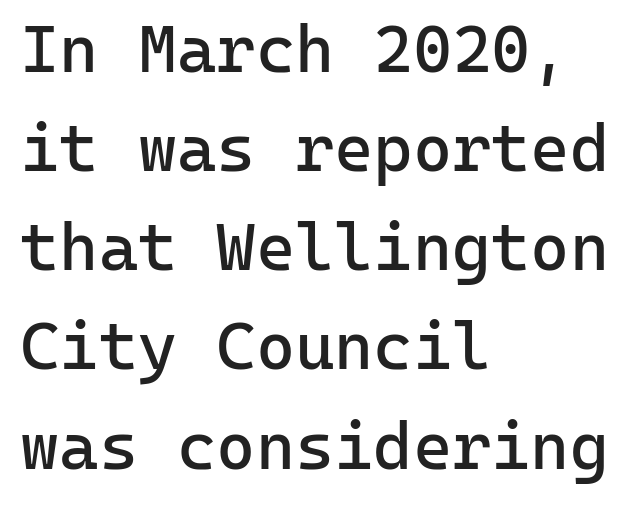
Q: Is the text bold? A: No.
Q: Is the text italic (slanted)? A: No, it is upright.
Q: Is the typeface a serif or a sans-serif typeface? A: Sans-serif.
Q: Is the text underlined? A: No.
Q: How is the paragraph aligned? A: Left-aligned.
Q: Is the spacing between letters normal or unusually wide? A: Normal.
Q: Is the spacing between lines tight, normal or loose? A: Normal.
Q: Width (condensed, normal, or wide)? A: Normal.
Q: Stroke contrast? A: Low.
Q: x-height? A: Medium.
Q: Monospaced? A: Yes.
